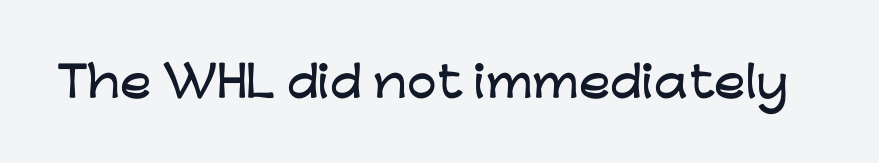
Q: Is the text italic (slanted)? A: No, it is upright.
Q: Is the typeface a serif or a sans-serif typeface? A: Sans-serif.
Q: Is the text underlined? A: No.
Q: Is the spacing between letters normal or unusually wide? A: Normal.
Q: Width (condensed, normal, or wide)? A: Wide.
Q: Stroke contrast? A: Low.
Q: x-height? A: Medium.
Q: Monospaced? A: No.
